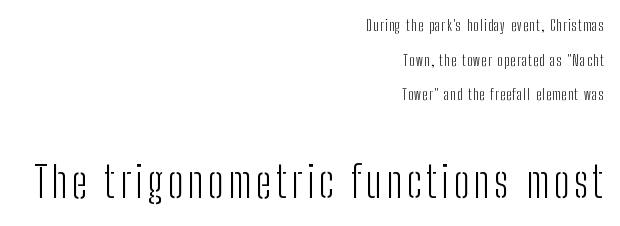
{"serif": "no", "italic": "no", "bold": "no", "weight": "light", "width": "condensed", "stroke_contrast": "low", "x_height": "medium", "monospaced": "no", "underline": "no", "align": "right", "line_spacing": "loose", "line_spacing_ratio": 2.47, "larger_block": "second", "size_ratio": 3.07, "glyph_px": 43}
